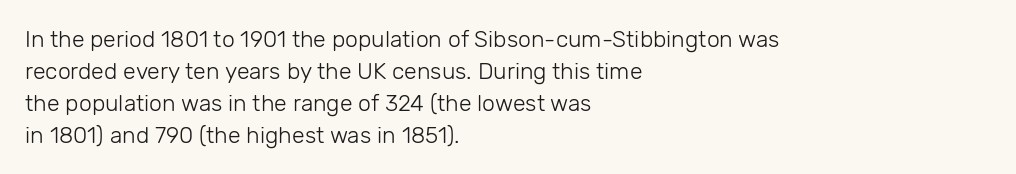
Caption: standard tracking, unaltered. Does the leading feel generous? No, just average. The lines are quadded left. Check the space under the baseline: it is left empty.
